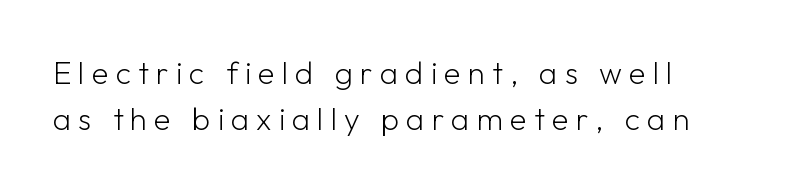
Q: Is the text bold? A: No.
Q: Is the text italic (slanted)? A: No, it is upright.
Q: Is the typeface a serif or a sans-serif typeface? A: Sans-serif.
Q: Is the text underlined? A: No.
Q: Is the spacing between letters normal or unusually wide? A: Unusually wide.
Q: Is the spacing between lines tight, normal or loose? A: Normal.
Q: Width (condensed, normal, or wide)? A: Normal.
Q: Stroke contrast? A: Low.
Q: x-height? A: Medium.
Q: Monospaced? A: No.
